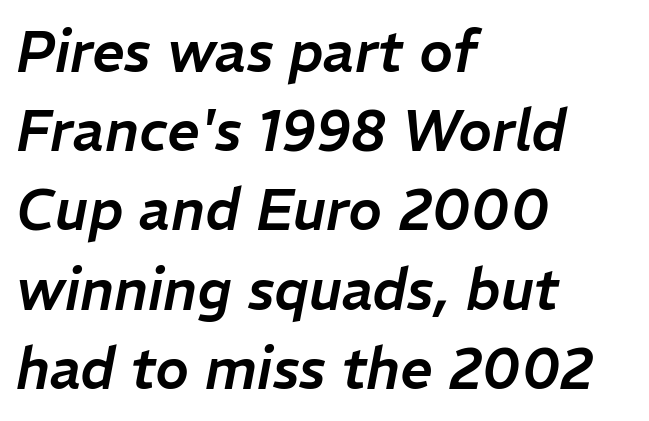
The paragraph shown leans on its left margin. Clear beneath every line of the passage. This sample has the flowing, uneven cadence of proportional lettering. Line spacing here is normal.
